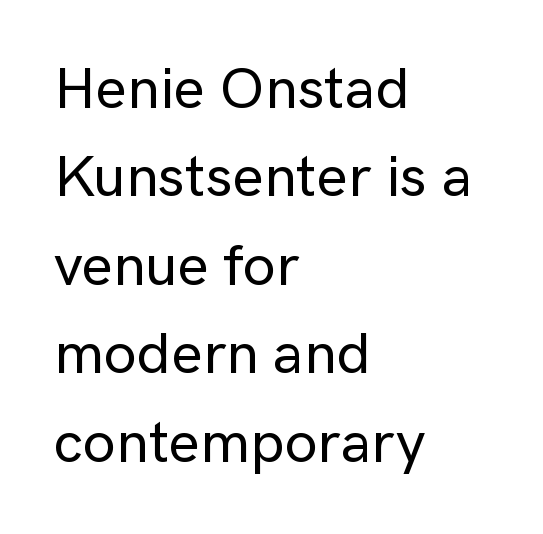
Q: Is the text italic (slanted)? A: No, it is upright.
Q: Is the typeface a serif or a sans-serif typeface? A: Sans-serif.
Q: Is the text underlined? A: No.
Q: How is the paragraph aligned? A: Left-aligned.
Q: Is the spacing between letters normal or unusually wide? A: Normal.
Q: Is the spacing between lines tight, normal or loose? A: Normal.
Q: Width (condensed, normal, or wide)? A: Normal.
Q: Stroke contrast? A: Low.
Q: x-height? A: Medium.
Q: Monospaced? A: No.
